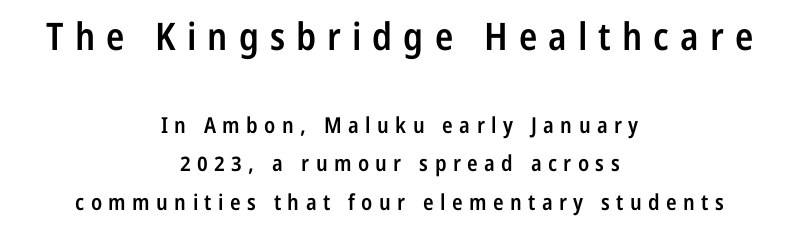
{"serif": "no", "italic": "no", "bold": "semi", "weight": "semibold", "width": "condensed", "stroke_contrast": "low", "x_height": "medium", "monospaced": "no", "underline": "no", "align": "center", "line_spacing_ratio": 1.75, "letter_spacing": "wide", "letter_spacing_em": 0.29, "larger_block": "first", "size_ratio": 1.73, "glyph_px": 38}
